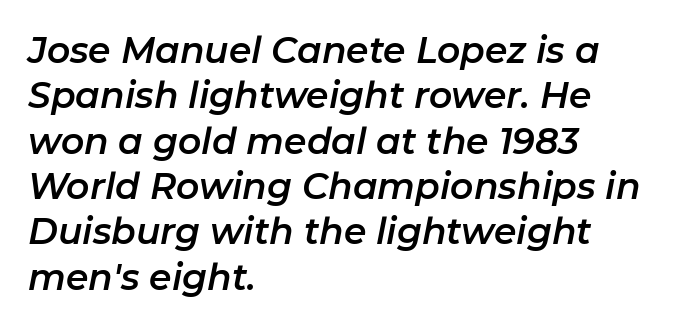
{"italic": "yes", "lean": "right", "slant_degrees": 11, "width": "normal", "stroke_contrast": "low", "x_height": "medium", "monospaced": "no", "underline": "no", "align": "left", "line_spacing": "normal", "line_spacing_ratio": 1.26, "letter_spacing": "normal", "letter_spacing_em": 0.0, "glyph_px": 36}
